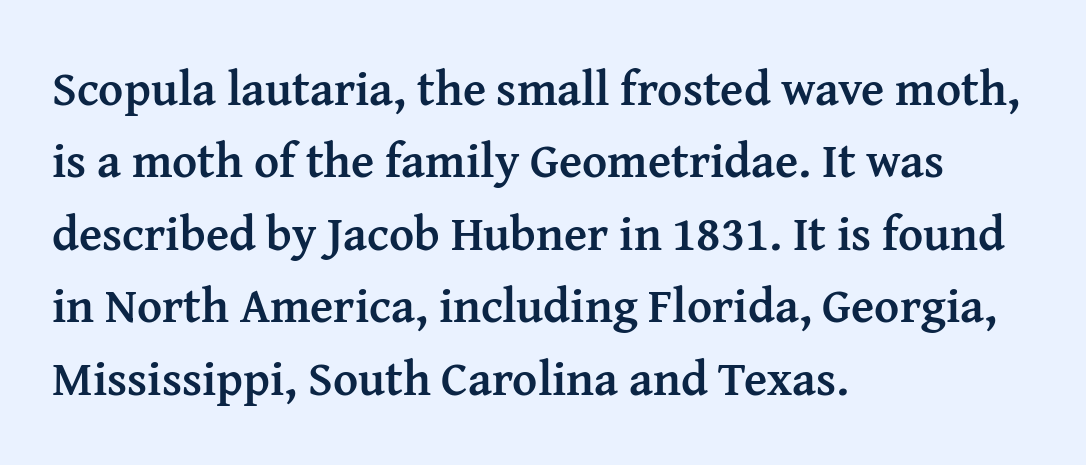
The line texture is even and compact thanks to regular tracking. The face used here is seriffed, in the tradition of book romans. If you measured baseline to baseline, you'd find a middling distance. Proportional: the letters do not fall into vertical columns. A roman cut, with each character standing at attention. The passage shown is not underscored anywhere.
